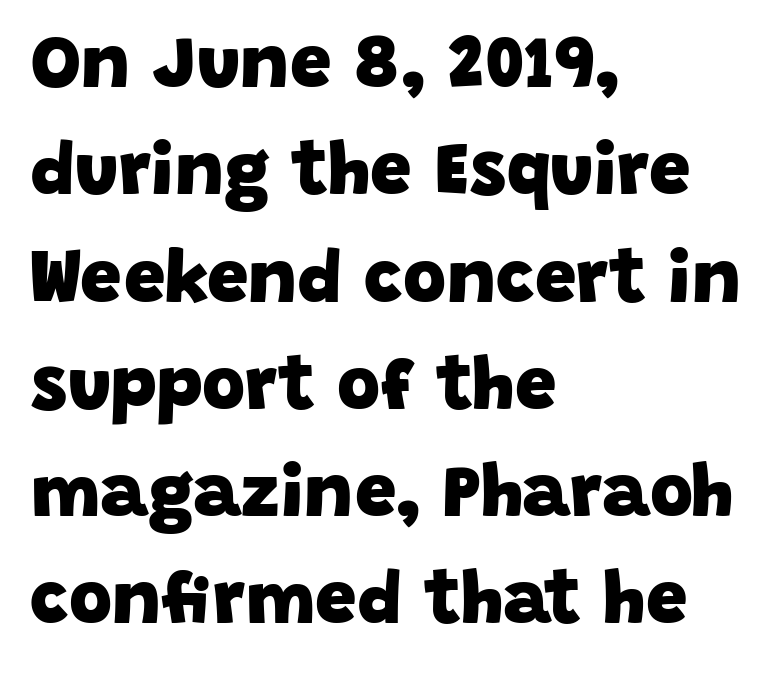
The image shows 74 px heavy sans-serif type; set left-aligned, normal line spacing (1.45x), normal letter spacing, not underlined; low stroke contrast and a large x-height.
